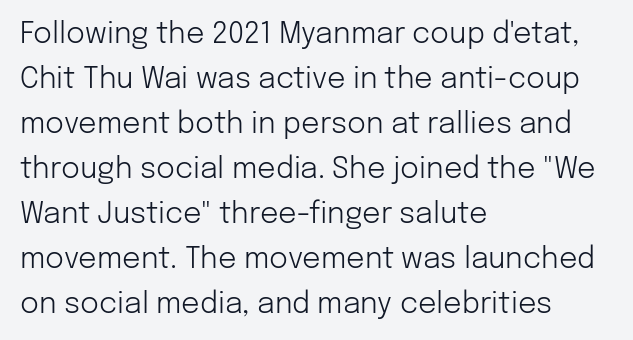
Stroke thickness stays within the range of a standard reading face or lighter. Clear beneath every line of the passage. A normal amount of white space separates one row of letters from the next. Horizontally, the lines are justified to the leading edge only.
